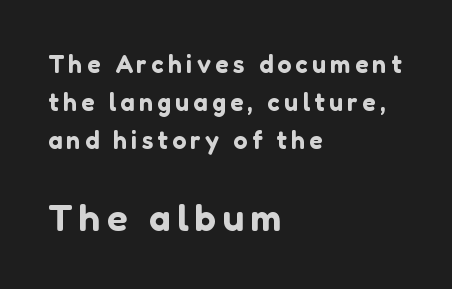
The type family on display is of the sans-serif kind. Check under the words: just untouched page. Size hierarchy here favors the trailing block over the leading one. The rendering uses natural spacing where letterforms have individual widths. This rendering uses left alignment, leaving the right contour irregular.
